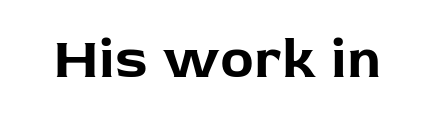
{"serif": "no", "italic": "no", "bold": "yes", "weight": "bold", "width": "normal", "stroke_contrast": "low", "x_height": "medium", "monospaced": "no", "underline": "no", "letter_spacing": "normal", "letter_spacing_em": 0.0, "glyph_px": 57}
